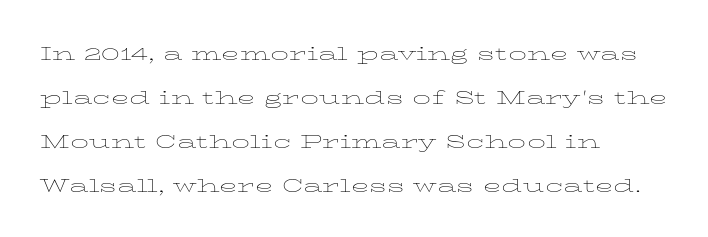
Nobody touched the tracking dial on this one. The specimen omits any rule beneath the text block's lines. The type sits square on the baseline with zero lean. The cut favours lightness, reaching ordinary text weight at its darkest. Line beginnings align vertically; line endings do not.
